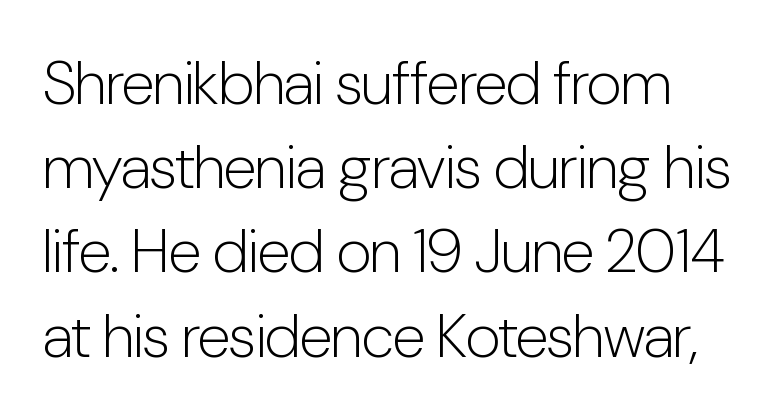
The image shows 61 px light, condensed sans-serif type, upright; set normal line spacing (1.38x), normal letter spacing, not underlined; low stroke contrast and a medium x-height.
